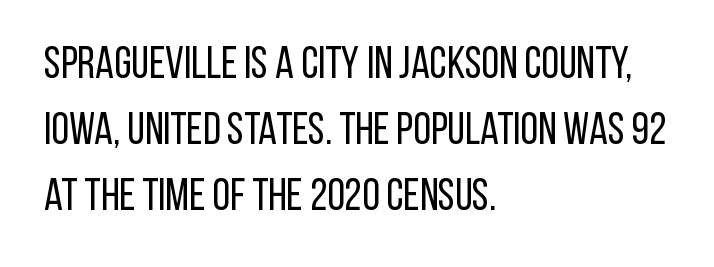
{"serif": "no", "italic": "no", "bold": "no", "weight": "regular", "width": "condensed", "stroke_contrast": "low", "x_height": "large", "monospaced": "no", "underline": "no", "align": "left", "line_spacing": "normal", "line_spacing_ratio": 1.47, "letter_spacing": "normal", "letter_spacing_em": 0.0, "glyph_px": 45}
